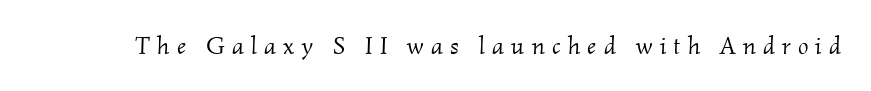
The image shows 25 px text type, italic (leaning right); set unusually wide letter spacing (+0.29 em), not underlined.
